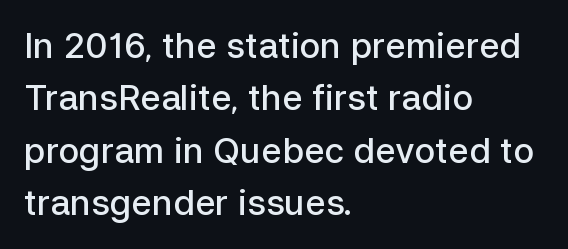
Q: Is the text bold? A: Semi-bold.
Q: Is the text italic (slanted)? A: No, it is upright.
Q: Is the typeface a serif or a sans-serif typeface? A: Sans-serif.
Q: Is the text underlined? A: No.
Q: How is the paragraph aligned? A: Left-aligned.
Q: Is the spacing between letters normal or unusually wide? A: Normal.
Q: Is the spacing between lines tight, normal or loose? A: Normal.
Q: Width (condensed, normal, or wide)? A: Normal.
Q: Stroke contrast? A: Low.
Q: x-height? A: Medium.
Q: Monospaced? A: No.
